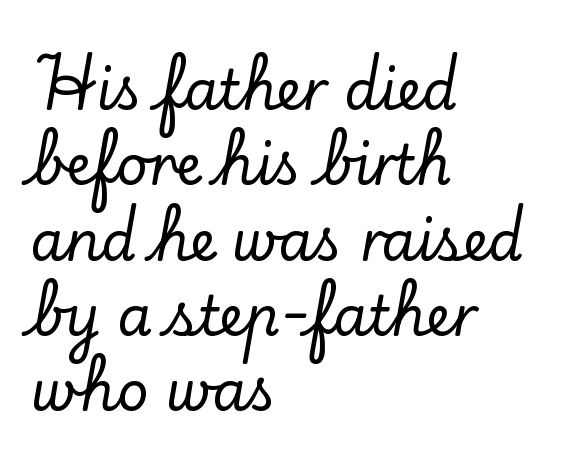
This rendering leaves character spacing at its baseline value. To sum up the face: it has serifs. The block of text has a typical density, with ordinary space between rows. The space directly below the letters is spotless.
